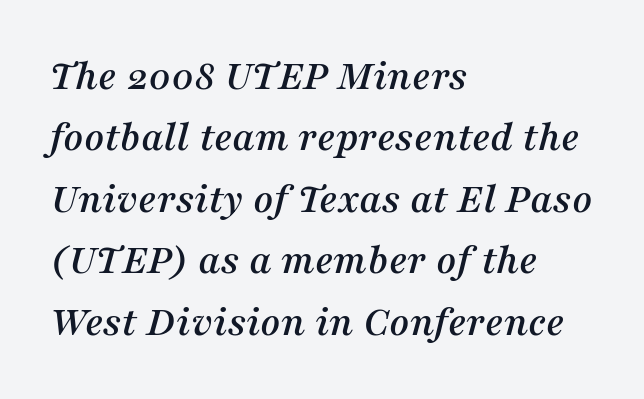
Note the varied advance widths — an 'i' is clearly narrower than an 'm'. If you drew a ruler down the left edge, every line would touch it. This sample uses a serif face. The designer left line spacing at the default. The passage shown is not underscored anywhere.
